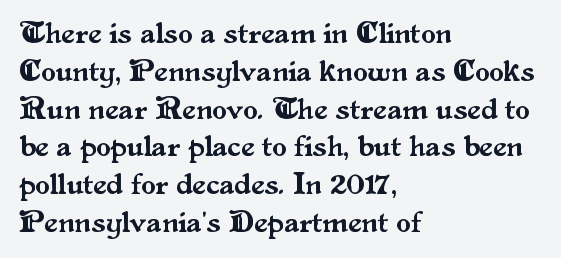
{"serif": "yes", "italic": "no", "width": "normal", "stroke_contrast": "medium", "x_height": "small", "monospaced": "no", "underline": "no", "align": "left", "line_spacing": "normal", "line_spacing_ratio": 1.26, "letter_spacing": "normal", "letter_spacing_em": 0.0, "glyph_px": 30}
